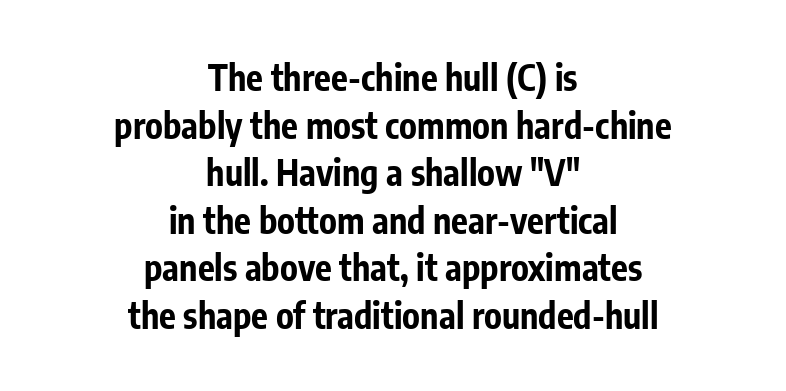
{"serif": "no", "italic": "no", "bold": "yes", "weight": "bold", "width": "condensed", "stroke_contrast": "low", "x_height": "medium", "monospaced": "no", "underline": "no", "align": "center", "line_spacing": "normal", "line_spacing_ratio": 1.36, "letter_spacing": "normal", "letter_spacing_em": 0.0, "glyph_px": 35}
